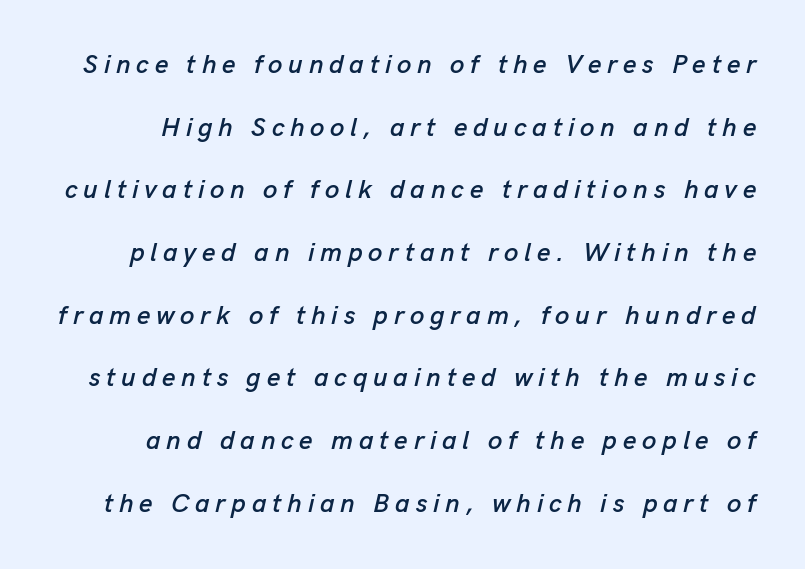
{"italic": "yes", "lean": "right", "slant_degrees": 13, "underline": "no", "line_spacing": "loose", "line_spacing_ratio": 2.41, "letter_spacing": "wide", "letter_spacing_em": 0.22, "glyph_px": 26}
